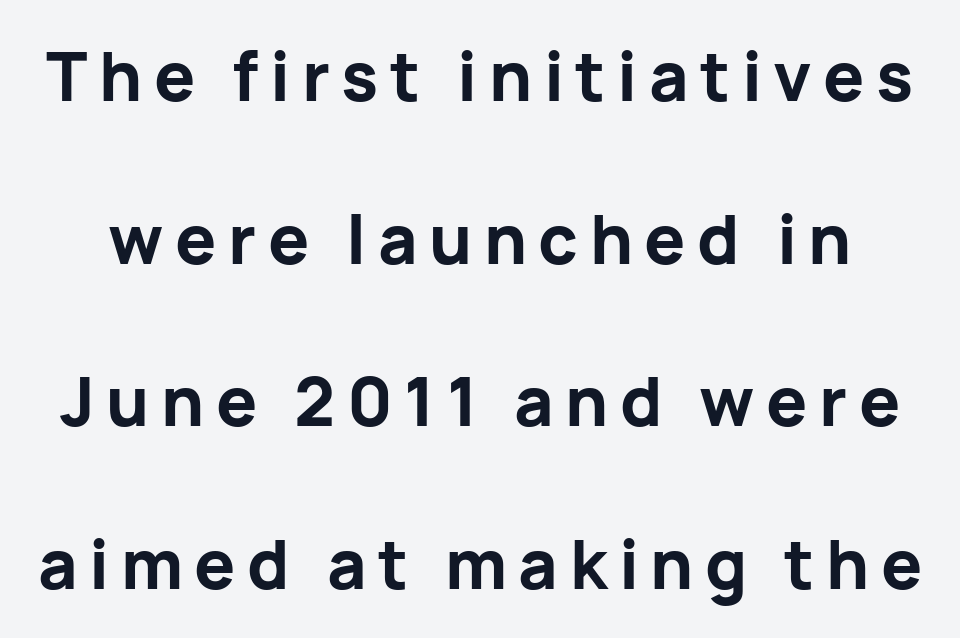
{"serif": "no", "italic": "no", "bold": "yes", "weight": "bold", "width": "normal", "stroke_contrast": "low", "x_height": "medium", "monospaced": "no", "underline": "no", "line_spacing": "loose", "line_spacing_ratio": 2.39, "glyph_px": 68}
